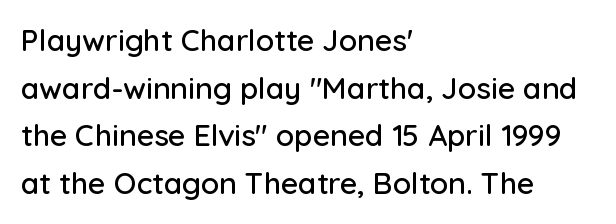
Q: Is the text italic (slanted)? A: No, it is upright.
Q: Is the typeface a serif or a sans-serif typeface? A: Sans-serif.
Q: Is the text underlined? A: No.
Q: How is the paragraph aligned? A: Left-aligned.
Q: Is the spacing between letters normal or unusually wide? A: Normal.
Q: Is the spacing between lines tight, normal or loose? A: Normal.
Q: Width (condensed, normal, or wide)? A: Normal.
Q: Stroke contrast? A: Low.
Q: x-height? A: Medium.
Q: Monospaced? A: No.
